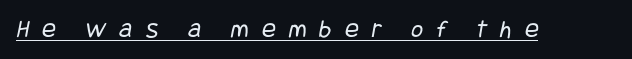
Caption: face not bold, strokes unweighted. Compared with typical body copy, the letter spacing here is much looser. Descenders here cross a horizontal rule under the line.
